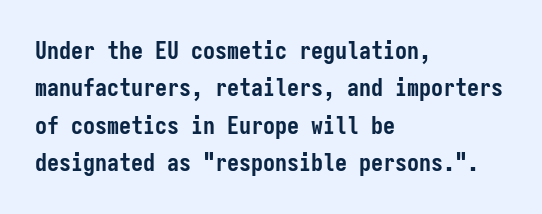
{"italic": "no", "bold": "yes", "underline": "no", "align": "left", "line_spacing": "normal", "line_spacing_ratio": 1.56, "letter_spacing": "normal", "letter_spacing_em": 0.0, "glyph_px": 24}
